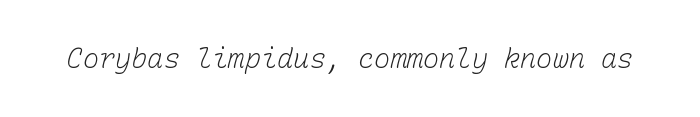
Q: Is the text bold? A: No.
Q: Is the text underlined? A: No.
Q: Is the spacing between letters normal or unusually wide? A: Normal.
